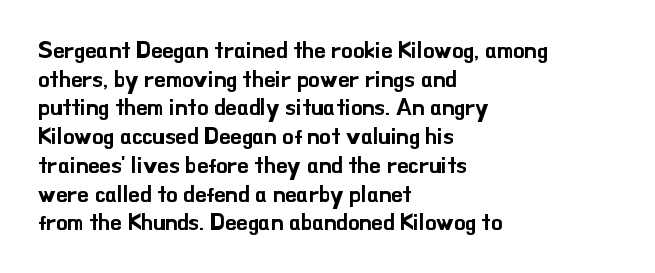
Q: Is the text italic (slanted)? A: No, it is upright.
Q: Is the text underlined? A: No.
Q: How is the paragraph aligned? A: Left-aligned.
Q: Is the spacing between letters normal or unusually wide? A: Normal.
Q: Is the spacing between lines tight, normal or loose? A: Normal.
